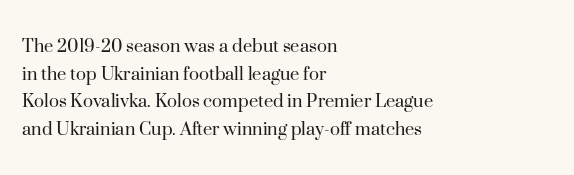
The image shows 21 px text type, upright; set left-aligned, normal line spacing (1.32x), normal letter spacing, not underlined.
